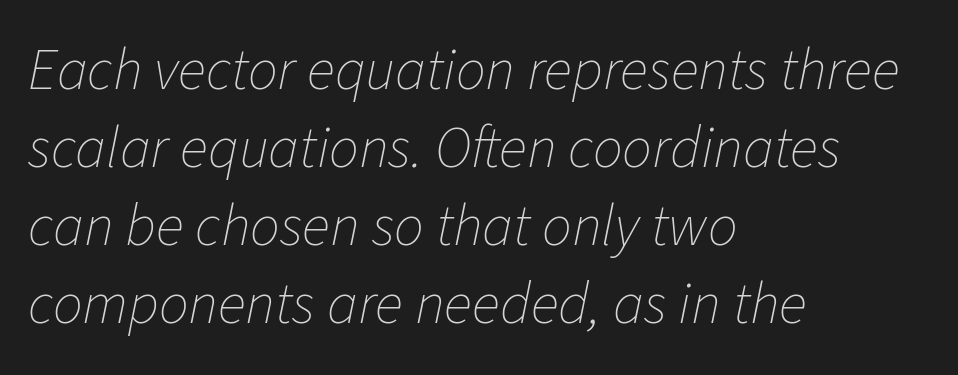
Any mark beneath the type? The region is blank. Does the leading feel generous? No, just average. Each stroke keeps to a modest, everyday thickness or less. The rendering uses natural spacing where letterforms have individual widths. Line starts are locked; line ends wander.
